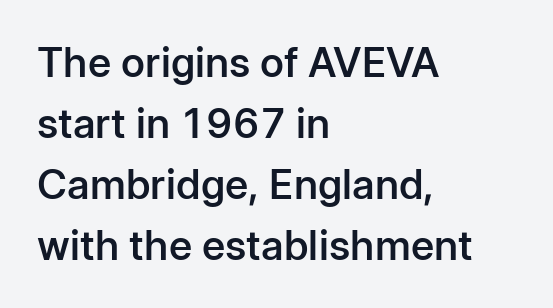
The image shows 41 px semibold sans-serif type, upright; set left-aligned, normal line spacing (1.49x), normal letter spacing, not underlined; low stroke contrast and a medium x-height.
